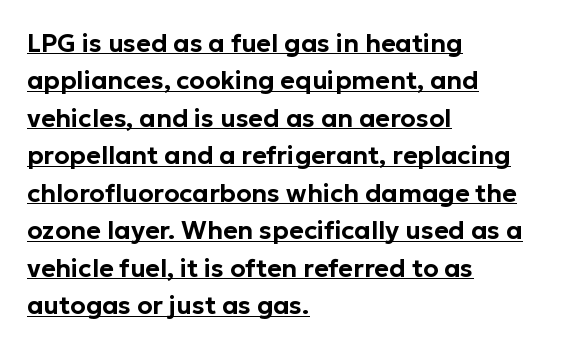
The horizontal fit of the characters is conventional and even. Alignment: flush left. In terms of leading, this rendering sits right in the middle. Vertical strokes here are truly vertical. Somebody hit Ctrl+U on this one — the words are underlined.
